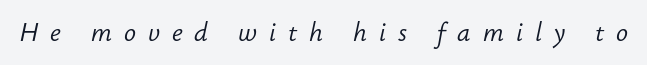
Q: Is the text bold? A: No.
Q: Is the text italic (slanted)? A: Yes, it leans right by about 12 degrees.
Q: Is the text underlined? A: No.
Q: Is the spacing between letters normal or unusually wide? A: Unusually wide.
